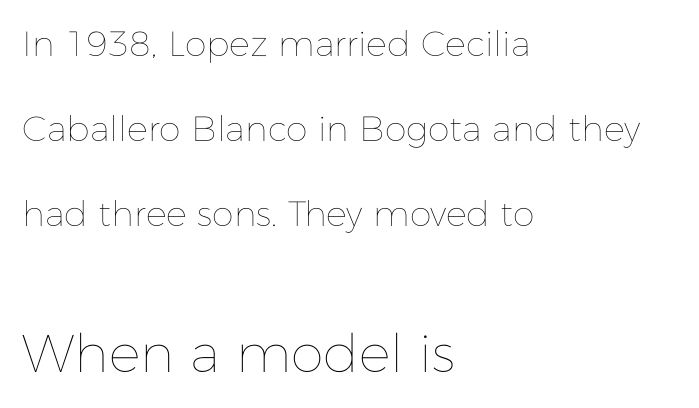
Caption: standard tracking, unaltered. Is this a fixed-width face? No — the glyphs have proportional, varying widths. Descenders are the only things crossing below the line. Heaviness? Minimal to ordinary, like unemphasized prose. The letters in the lower block stand taller than those in the block above. Tall strokes in this sample are plumb rather than angled.
